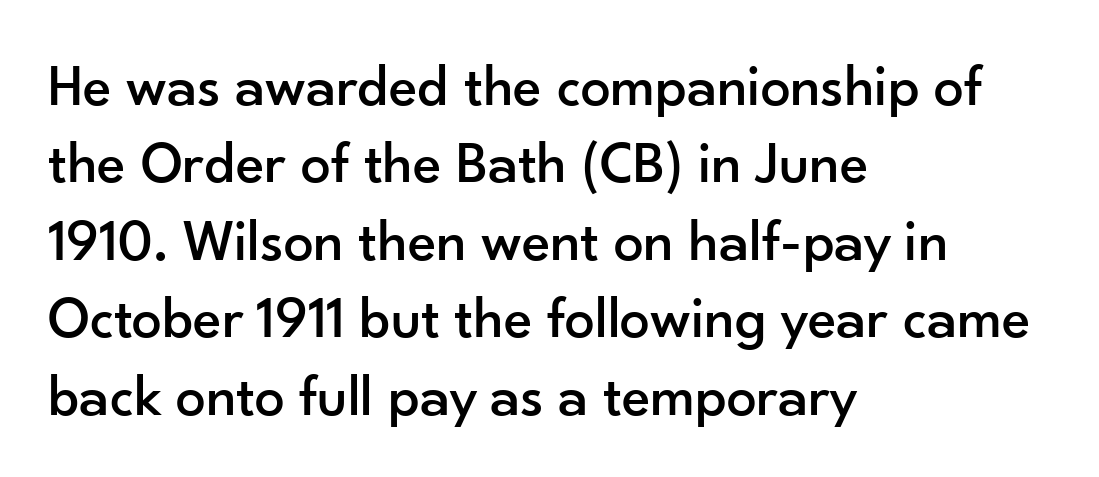
Baseline-to-baseline distance is the conventional proportion of letter height. Serif or sans? Sans — the stroke terminals are bare. Descenders hang freely into open space. The rendering keeps characters at their native spacing. Nope, not italic — everything's standing straight. Do the characters align in a grid? No, the font is proportional.
